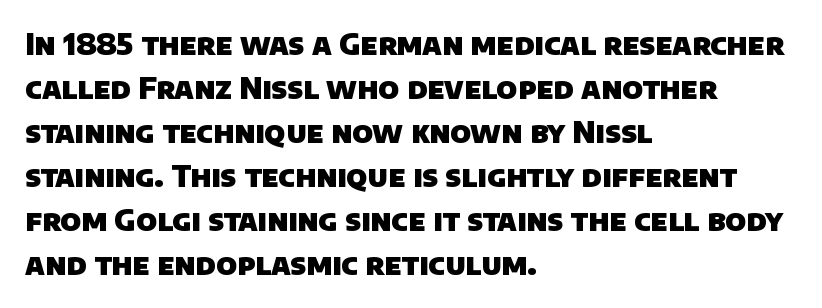
Note the varied advance widths — an 'i' is clearly narrower than an 'm'. Line beginnings align vertically; line endings do not. Baseline-to-baseline distance is the conventional proportion of letter height. This is sans-serif lettering, the kind often seen on screens and signage. The tracking reads as untouched default to a designer's eye. Honestly, there is no underline to notice here at all.
